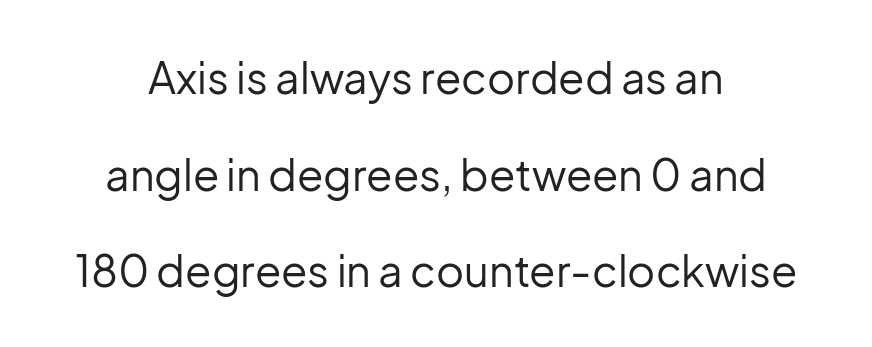
The image shows 43 px regular-weight sans-serif type, upright; set loose line spacing (2.25x), normal letter spacing, not underlined; low stroke contrast and a medium x-height.
